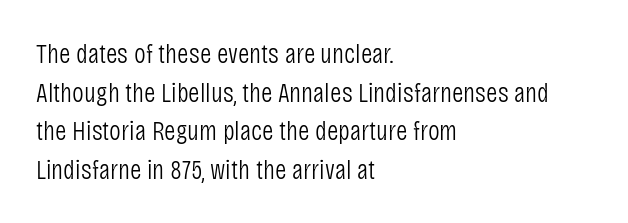
The specimen reads as upright at a glance. Font category for this specimen: sans-serif. Short note: letters normally spaced. Compared with typical paragraphs, the rows here are spaced about the same. The space beneath each line is pristine and unruled. Stems and bowls with no extra thickness — not bold.
